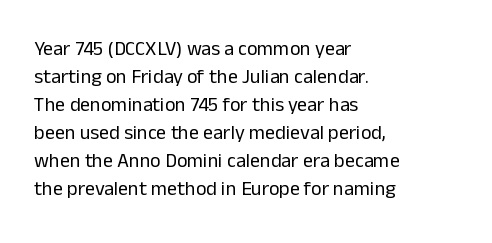
{"italic": "no", "bold": "no", "underline": "no", "align": "left", "line_spacing": "normal", "line_spacing_ratio": 1.4, "letter_spacing": "normal", "letter_spacing_em": 0.0, "glyph_px": 20}
